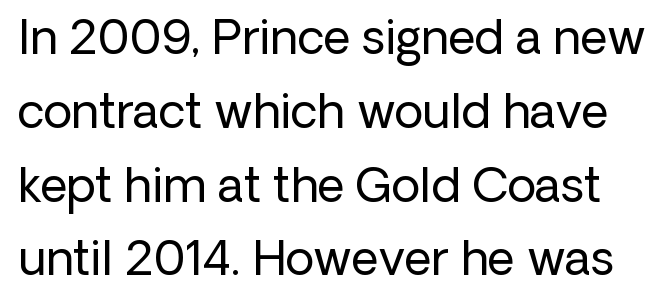
The image shows 47 px regular-weight sans-serif type, upright; set normal line spacing (1.57x), normal letter spacing, not underlined; low stroke contrast and a medium x-height.
